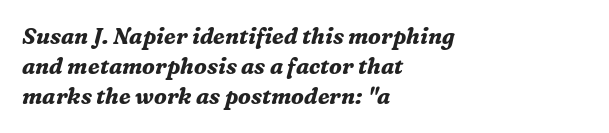
Style check: oblique. How would I describe the line gaps? Plain and ordinary. The strip under each line holds only bare page. This sample is left-justified, so line endings fall wherever the words run out.
